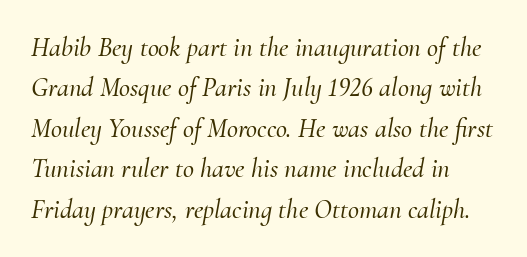
Q: Is the text italic (slanted)? A: Yes, it leans right by about 10 degrees.
Q: Is the text underlined? A: No.
Q: Is the spacing between letters normal or unusually wide? A: Normal.
Q: Is the spacing between lines tight, normal or loose? A: Normal.
